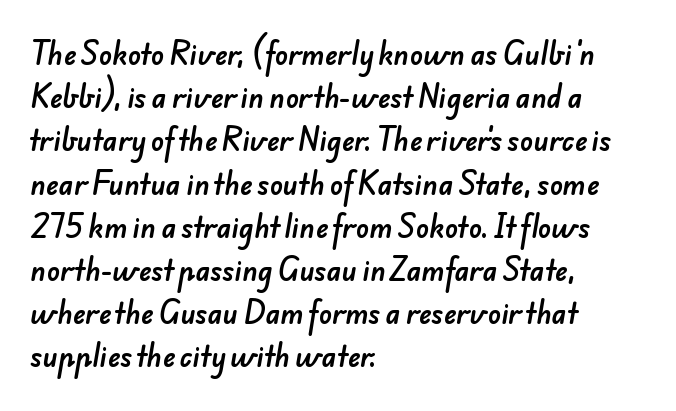
Honestly, the row spacing looks completely unremarkable. Typeset ragged right — the left edge is the straight one. The type is set solid horizontally, with unmodified tracking. Words float on clear page, feet unadorned.
